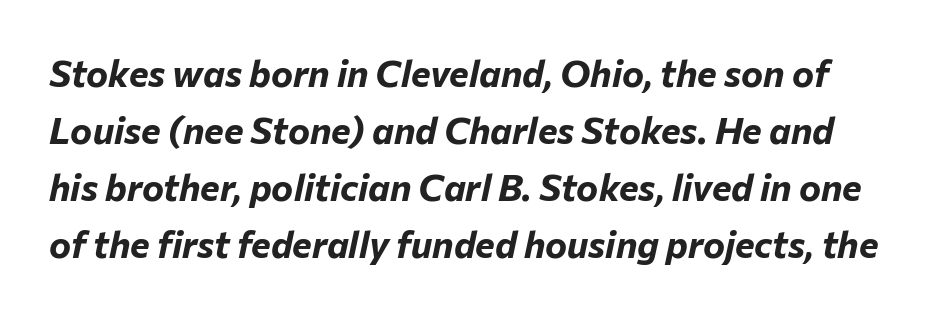
Q: Is the text bold? A: Yes.
Q: Is the text italic (slanted)? A: Yes, it leans right by about 12 degrees.
Q: Is the text underlined? A: No.
Q: Is the spacing between letters normal or unusually wide? A: Normal.
Q: Is the spacing between lines tight, normal or loose? A: Normal.
Q: Width (condensed, normal, or wide)? A: Normal.
Q: Stroke contrast? A: Low.
Q: x-height? A: Medium.
Q: Monospaced? A: No.
